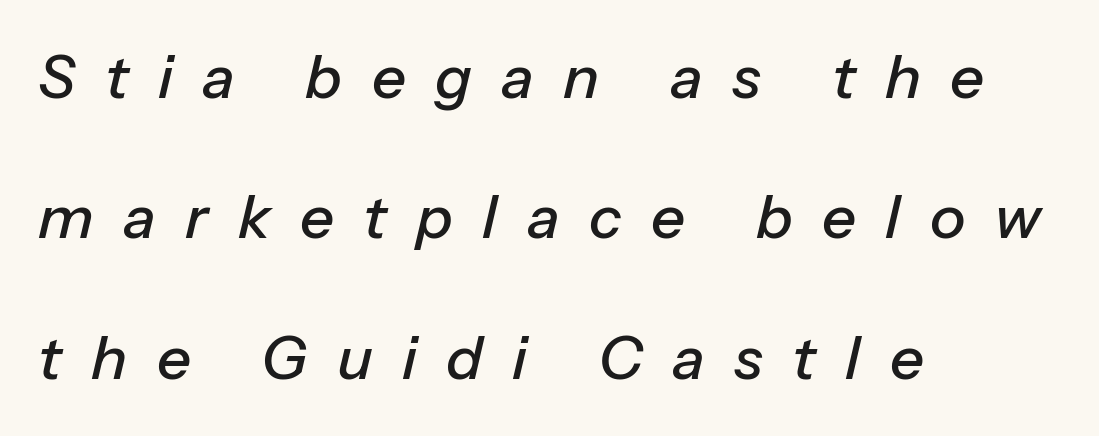
Q: Is the text italic (slanted)? A: Yes, it leans right by about 13 degrees.
Q: Is the text underlined? A: No.
Q: How is the paragraph aligned? A: Left-aligned.
Q: Is the spacing between letters normal or unusually wide? A: Unusually wide.
Q: Is the spacing between lines tight, normal or loose? A: Loose.
Q: Width (condensed, normal, or wide)? A: Normal.
Q: Stroke contrast? A: Low.
Q: x-height? A: Medium.
Q: Monospaced? A: No.
